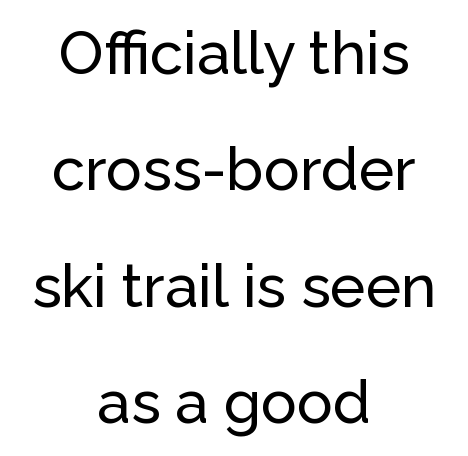
Q: Is the text italic (slanted)? A: No, it is upright.
Q: Is the typeface a serif or a sans-serif typeface? A: Sans-serif.
Q: Is the text underlined? A: No.
Q: How is the paragraph aligned? A: Centered.
Q: Is the spacing between letters normal or unusually wide? A: Normal.
Q: Is the spacing between lines tight, normal or loose? A: Loose.
Q: Width (condensed, normal, or wide)? A: Normal.
Q: Stroke contrast? A: Low.
Q: x-height? A: Medium.
Q: Monospaced? A: No.
